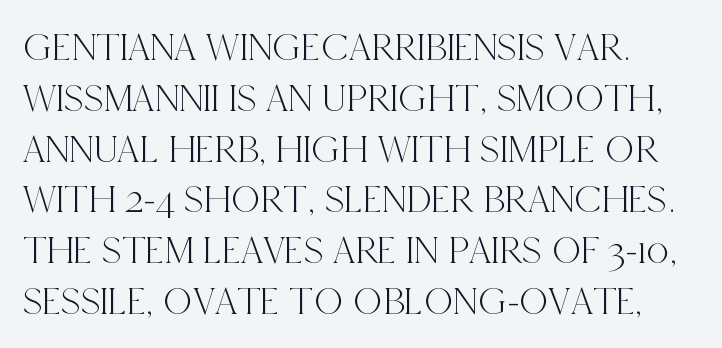
{"serif": "yes", "italic": "no", "width": "condensed", "x_height": "large", "monospaced": "no", "underline": "no", "align": "left", "line_spacing": "normal", "line_spacing_ratio": 1.27, "letter_spacing": "normal", "letter_spacing_em": 0.0, "glyph_px": 40}
